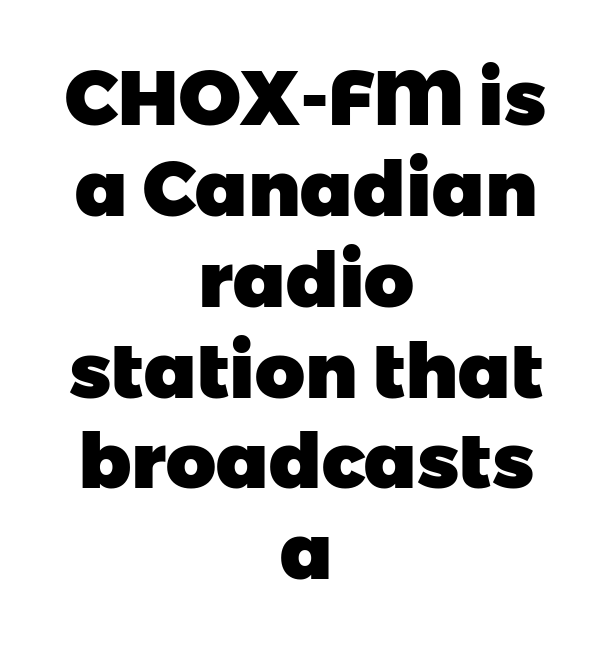
Q: Is the text bold? A: Yes.
Q: Is the typeface a serif or a sans-serif typeface? A: Sans-serif.
Q: Is the text underlined? A: No.
Q: How is the paragraph aligned? A: Centered.
Q: Is the spacing between letters normal or unusually wide? A: Normal.
Q: Width (condensed, normal, or wide)? A: Normal.
Q: Stroke contrast? A: Low.
Q: x-height? A: Medium.
Q: Monospaced? A: No.
